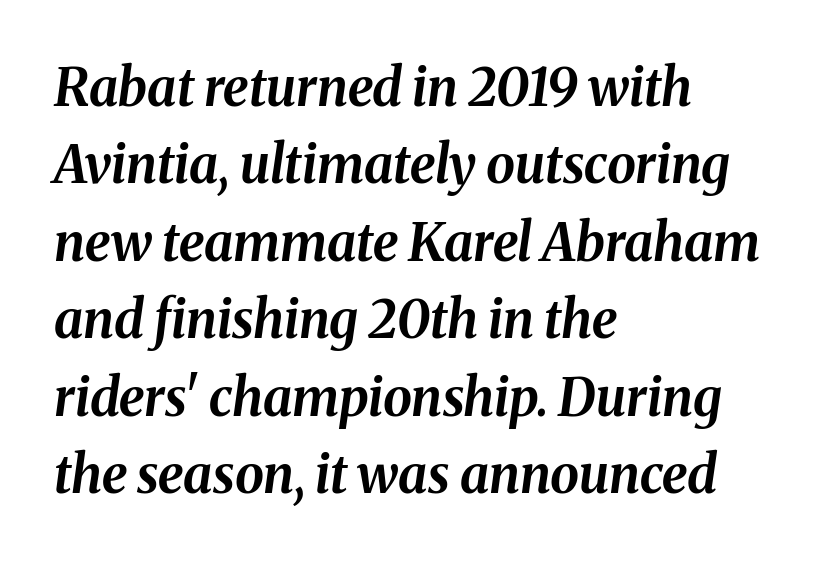
{"italic": "yes", "lean": "right", "slant_degrees": 8, "bold": "yes", "weight": "bold", "width": "normal", "stroke_contrast": "medium", "x_height": "medium", "monospaced": "no", "underline": "no", "align": "left", "line_spacing": "normal", "line_spacing_ratio": 1.49, "letter_spacing": "normal", "letter_spacing_em": 0.0, "glyph_px": 52}
